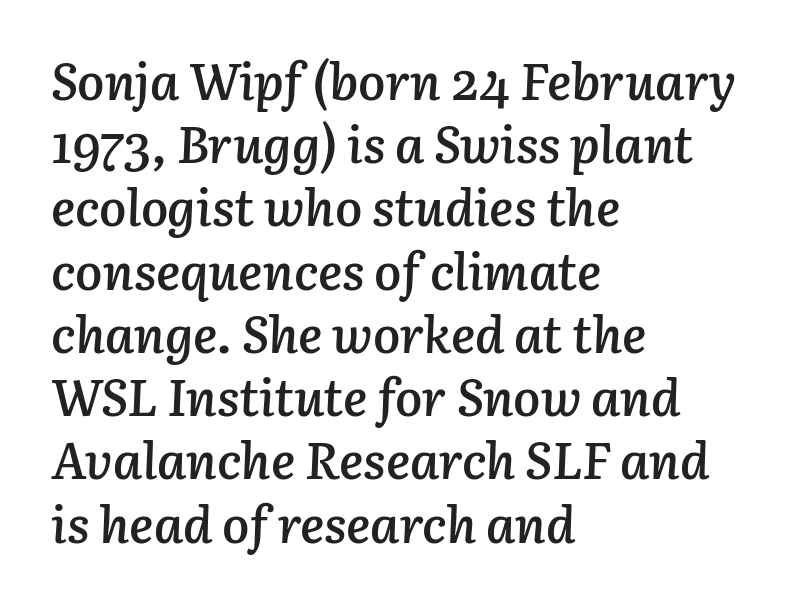
{"italic": "yes", "lean": "right", "slant_degrees": 3, "bold": "semi", "weight": "semibold", "width": "normal", "stroke_contrast": "low", "x_height": "medium", "monospaced": "no", "underline": "no", "align": "left", "line_spacing_ratio": 1.24, "letter_spacing": "normal", "letter_spacing_em": 0.0, "glyph_px": 51}
